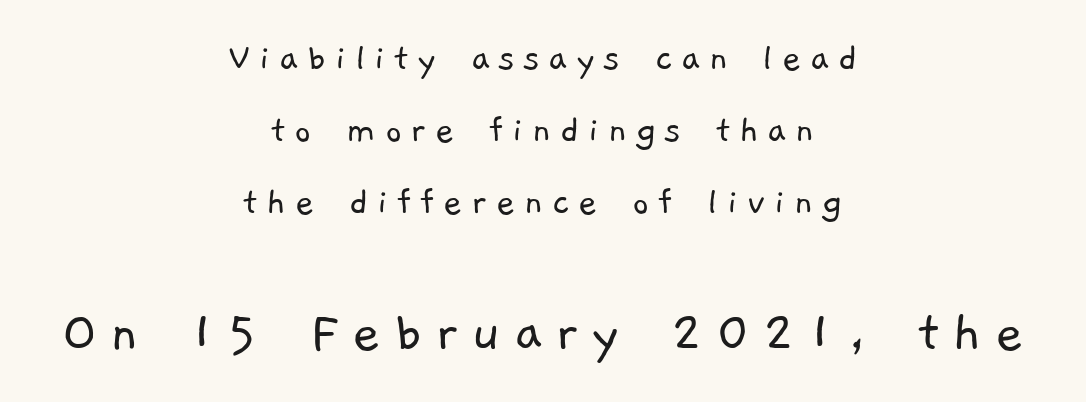
Q: Is the text bold? A: No.
Q: Is the typeface a serif or a sans-serif typeface? A: Sans-serif.
Q: Is the text underlined? A: No.
Q: How is the paragraph aligned? A: Centered.
Q: Is the spacing between letters normal or unusually wide? A: Unusually wide.
Q: Which block of text is set in a larger size, the first (top) or the second (bottom)? A: The second (bottom) one.
Q: Width (condensed, normal, or wide)? A: Normal.
Q: Stroke contrast? A: Low.
Q: x-height? A: Medium.
Q: Monospaced? A: No.
